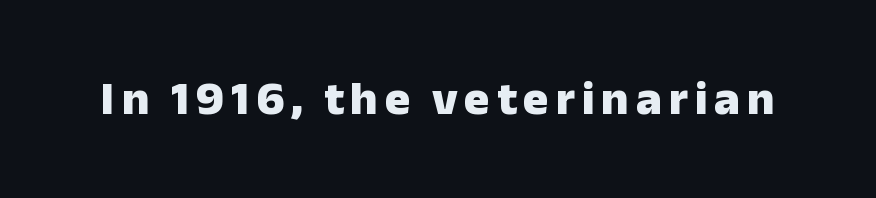
The image shows 48 px heavy sans-serif type, upright; set not underlined; low stroke contrast and a medium x-height.
